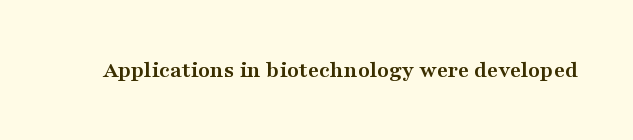
Q: Is the text bold? A: Yes.
Q: Is the text italic (slanted)? A: No, it is upright.
Q: Is the text underlined? A: No.
Q: Is the spacing between letters normal or unusually wide? A: Normal.
